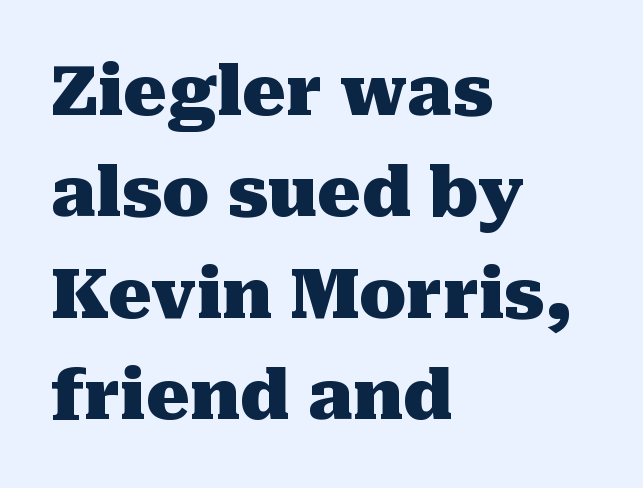
{"serif": "yes", "italic": "no", "bold": "yes", "weight": "heavy", "width": "normal", "stroke_contrast": "medium", "x_height": "medium", "monospaced": "no", "underline": "no", "align": "left", "line_spacing": "normal", "line_spacing_ratio": 1.47, "letter_spacing": "normal", "letter_spacing_em": 0.0, "glyph_px": 69}
